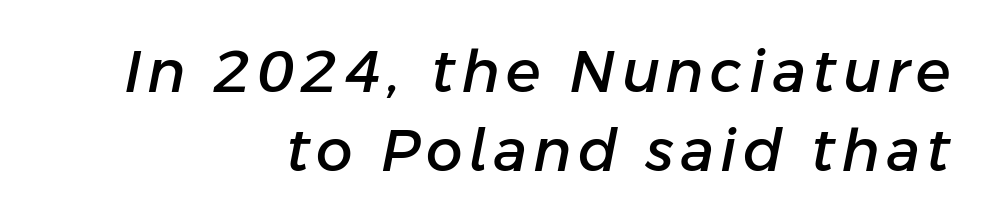
Q: Is the text italic (slanted)? A: Yes, it leans right by about 11 degrees.
Q: Is the text underlined? A: No.
Q: How is the paragraph aligned? A: Right-aligned.
Q: Is the spacing between lines tight, normal or loose? A: Normal.
Q: Width (condensed, normal, or wide)? A: Normal.
Q: Stroke contrast? A: Low.
Q: x-height? A: Medium.
Q: Monospaced? A: No.
